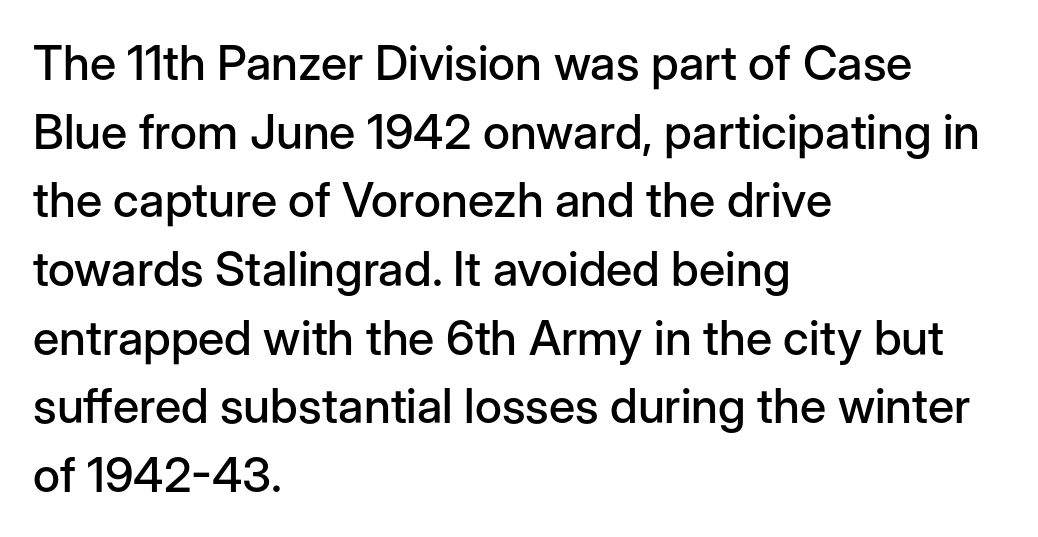
Honestly, there is no underline to notice here at all. Each letter keeps its own natural width here, so spacing adapts to shape. What's the leading like? Ordinary, nothing unusual. The horizontal fit of the characters is conventional and even. This rendering uses left alignment, leaving the right contour irregular.
